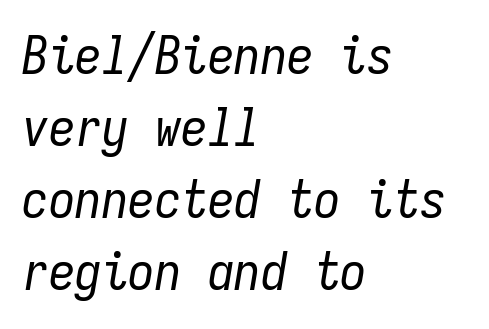
{"italic": "yes", "lean": "right", "slant_degrees": 9, "bold": "no", "weight": "regular", "width": "condensed", "stroke_contrast": "low", "x_height": "medium", "monospaced": "yes", "underline": "no", "align": "left", "line_spacing": "normal", "line_spacing_ratio": 1.36, "letter_spacing": "normal", "letter_spacing_em": 0.0, "glyph_px": 53}
